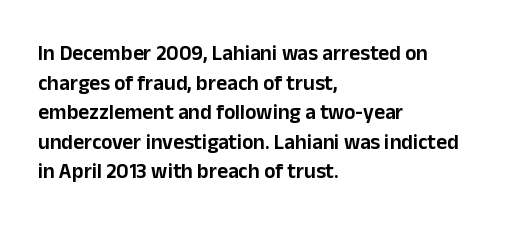
The image shows 21 px text type, upright; set left-aligned, normal line spacing (1.41x), normal letter spacing, not underlined.
